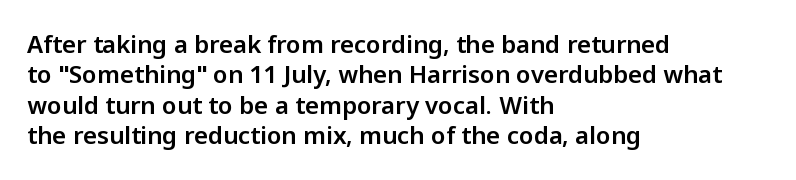
Unmarked baselines from the first word to the last. Short and long lines alike share a common starting point at left. The horizontal fit of the characters is conventional and even. Leading matches the norm, producing a regular column. In terms of posture, this sample is upright.
